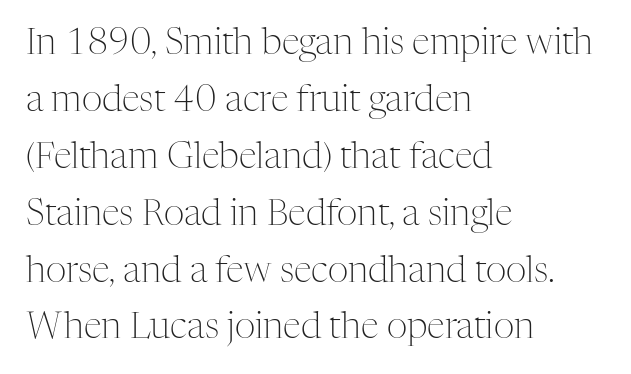
The image shows 36 px light serif type, upright; set left-aligned, normal line spacing (1.58x), normal letter spacing, not underlined; medium stroke contrast and a medium x-height.
